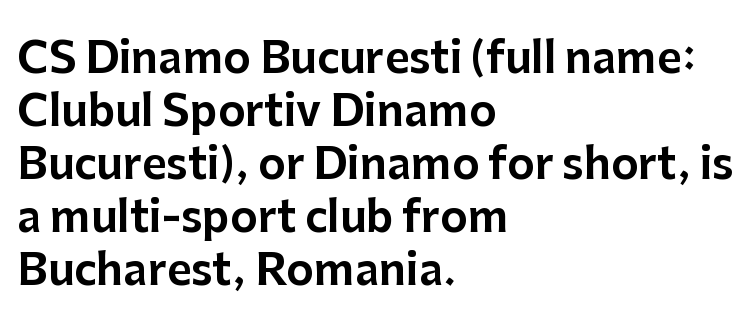
The image shows 42 px sans-serif type, upright; set left-aligned, normal line spacing (1.26x), normal letter spacing, not underlined; low stroke contrast and a medium x-height.
